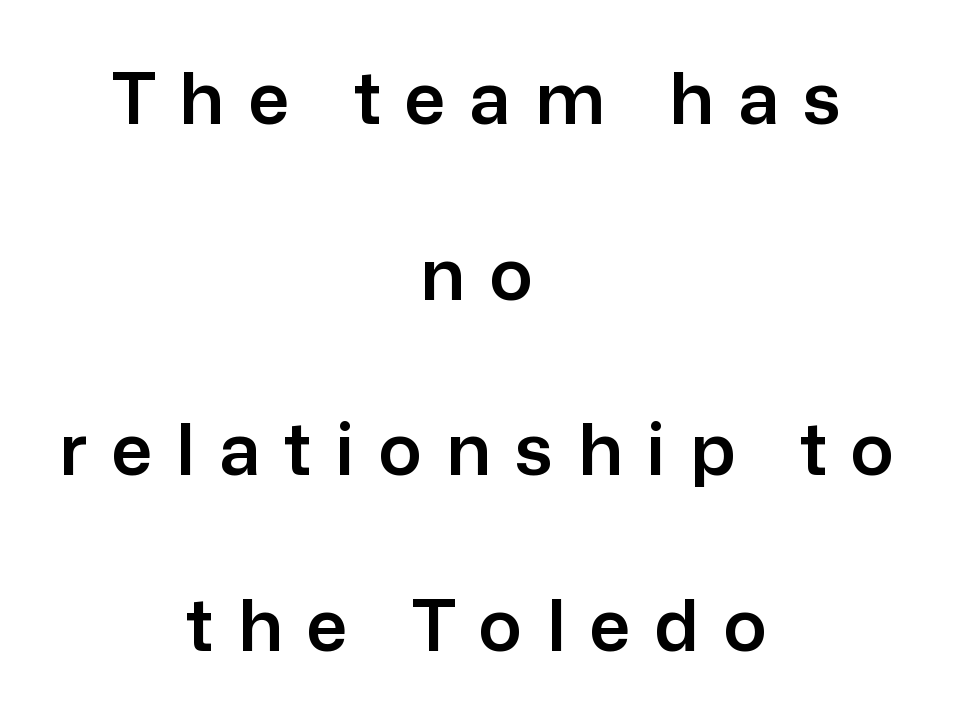
In CSS terms this would be text-align: center. Here the designer chose a conventional face with non-uniform glyph widths. Every character sits straight up, as roman type does. Leading is clearly above the norm, producing a sparse column. Any mark beneath the type? The region is blank.
